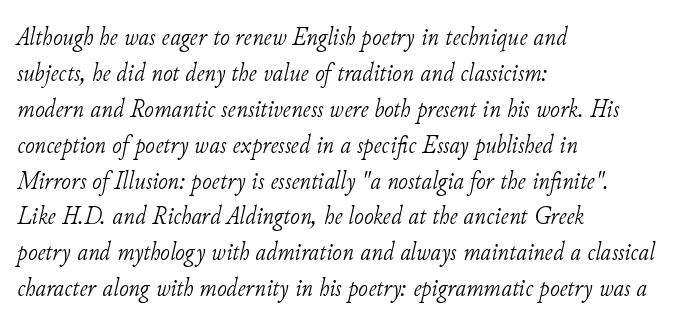
The image shows 26 px text type, italic (leaning right); set left-aligned, normal line spacing (1.38x), normal letter spacing, not underlined.
